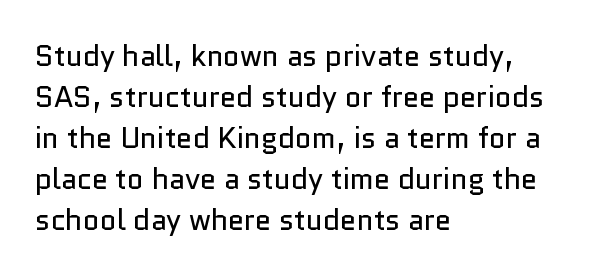
Stroke mass is kept to a normal reading level or below. Summary of vertical rhythm: regular, with standard interline spacing. The letterforms sit shoulder to shoulder at normal distance. Do the characters align in a grid? No, the font is proportional. Unlike a traditional serif, this face leaves its strokes unadorned. Italic? Not at all — the glyphs are vertical.
